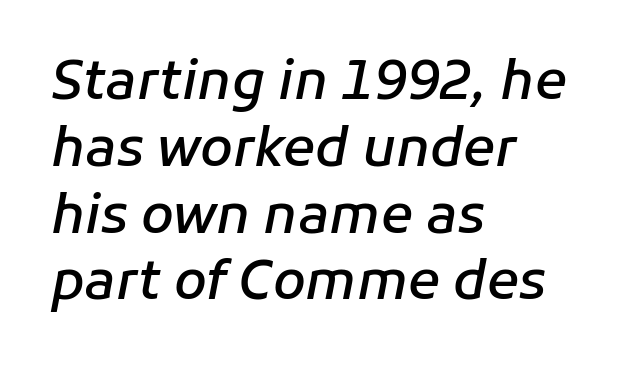
{"italic": "yes", "lean": "right", "slant_degrees": 11, "bold": "semi", "weight": "semibold", "width": "normal", "stroke_contrast": "low", "x_height": "medium", "monospaced": "no", "underline": "no", "align": "left", "line_spacing": "normal", "line_spacing_ratio": 1.26, "letter_spacing": "normal", "letter_spacing_em": 0.0, "glyph_px": 53}
